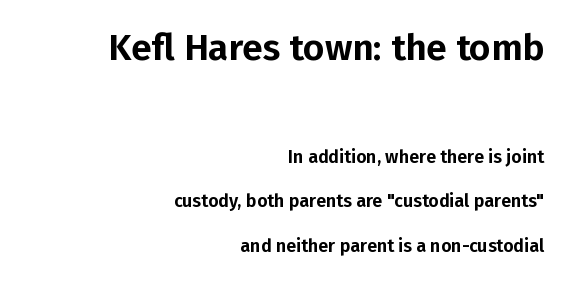
The image shows 37 px sans-serif type, upright; set right-aligned, loose line spacing (2.47x), normal letter spacing, not underlined; the first (top) block is 2.06x larger; low stroke contrast and a medium x-height.
